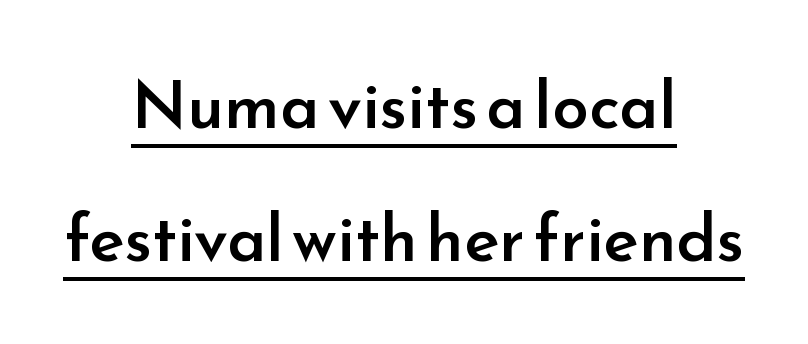
{"serif": "no", "italic": "no", "bold": "semi", "weight": "semibold", "width": "normal", "stroke_contrast": "low", "x_height": "small", "monospaced": "no", "underline": "yes", "align": "center", "line_spacing": "loose", "line_spacing_ratio": 2.02, "letter_spacing": "normal", "letter_spacing_em": 0.0, "glyph_px": 66}
